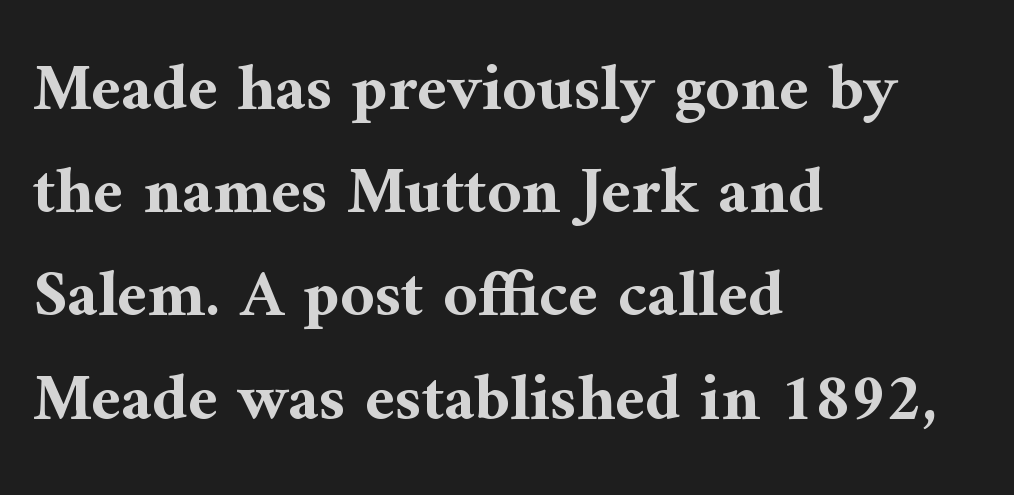
{"serif": "yes", "italic": "no", "bold": "yes", "weight": "bold", "width": "normal", "stroke_contrast": "medium", "x_height": "medium", "monospaced": "no", "underline": "no", "align": "left", "line_spacing": "normal", "line_spacing_ratio": 1.54, "letter_spacing": "normal", "letter_spacing_em": 0.0, "glyph_px": 67}
